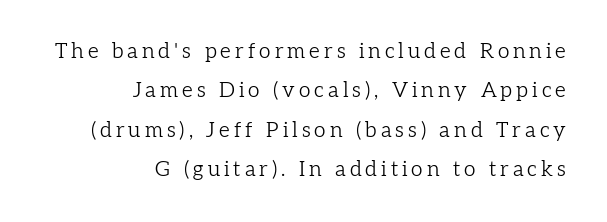
Q: Is the text bold? A: No.
Q: Is the text italic (slanted)? A: No, it is upright.
Q: Is the text underlined? A: No.
Q: How is the paragraph aligned? A: Right-aligned.
